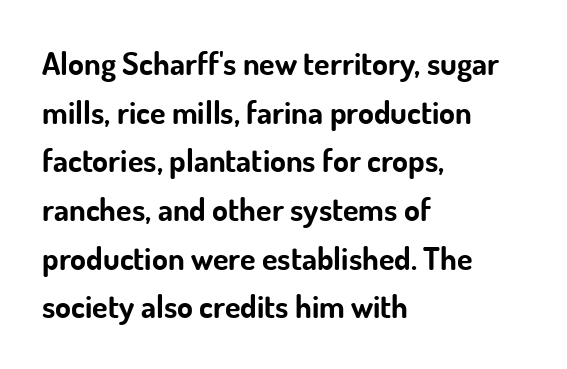
{"serif": "no", "italic": "no", "bold": "yes", "weight": "bold", "width": "normal", "stroke_contrast": "low", "x_height": "small", "monospaced": "no", "underline": "no", "align": "left", "line_spacing": "normal", "line_spacing_ratio": 1.52, "letter_spacing": "normal", "letter_spacing_em": 0.0, "glyph_px": 32}
